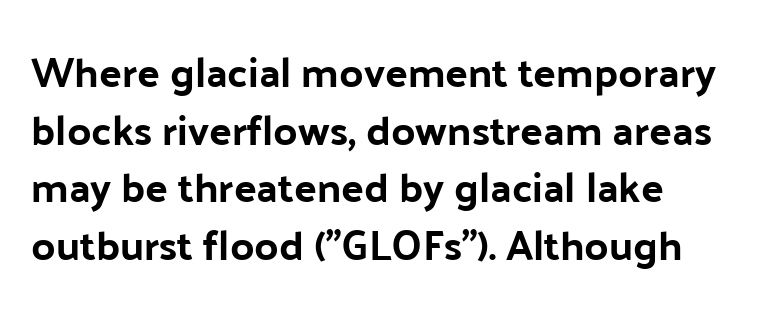
The glyphs are unaccompanied by any horizontal stroke below them. These lines were composed using upright roman letters. Here the designer chose a conventional face with non-uniform glyph widths. Stroke terminals: plain, sans-serif.
